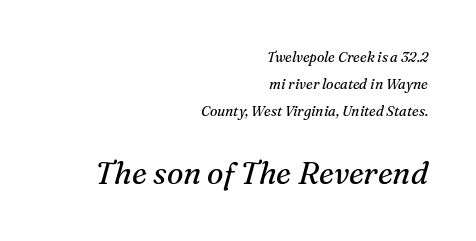
The image shows 31 px regular-weight serif type, italic (leaning right); set right-aligned, loose line spacing (1.92x), normal letter spacing, not underlined; the second (bottom) block is 2.21x larger; medium stroke contrast and a medium x-height.
